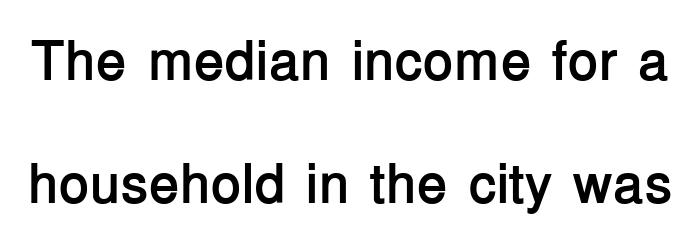
The image shows 56 px semibold sans-serif type, upright; set loose line spacing (2.2x), normal letter spacing, not underlined; low stroke contrast and a medium x-height.
